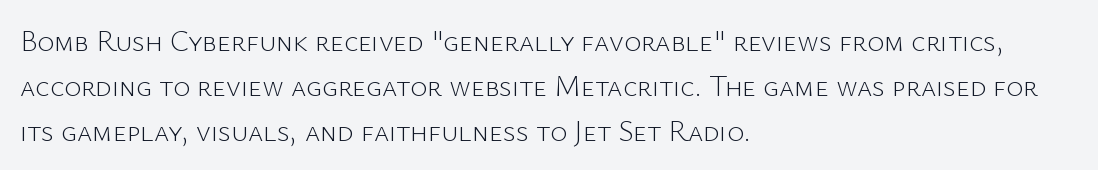
The image shows 29 px light sans-serif type, upright; set left-aligned, normal line spacing (1.55x), normal letter spacing, not underlined; low stroke contrast and a medium x-height.
